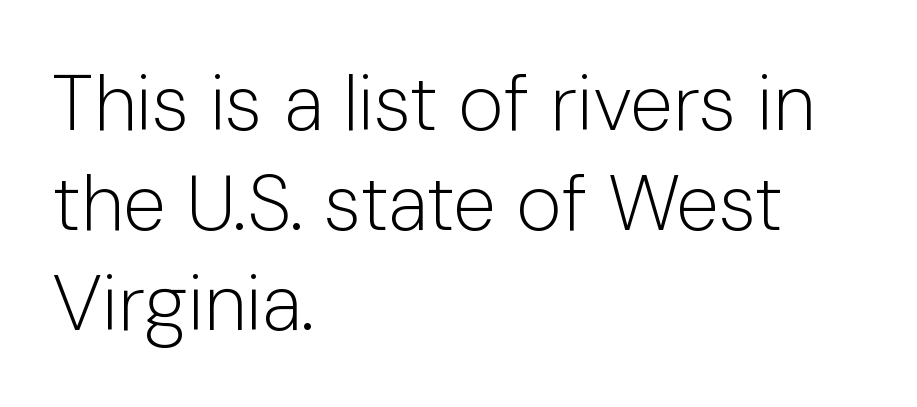
Weight: in the light-to-regular range. The rendering shows plain stroke endings on the letterforms — a sans-serif design. The rendering uses natural spacing where letterforms have individual widths. Only glyphs here, with clear space below each row. Students, note that the glyphs here touch the page at normal intervals. These lines are set flush left with a ragged right edge.
